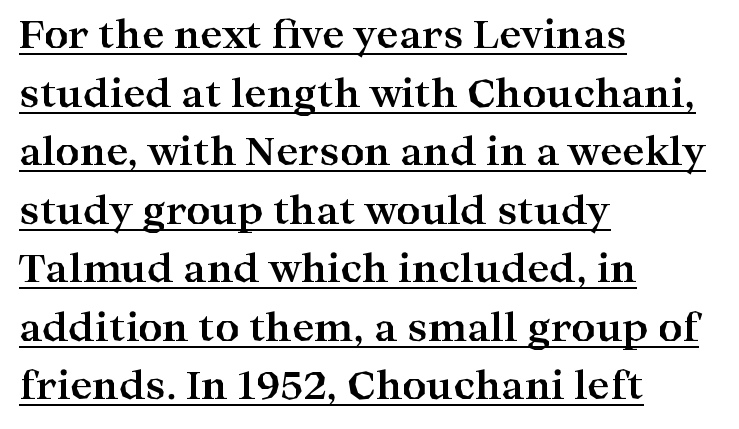
The image shows 38 px bold, wide serif type, upright; set left-aligned, normal line spacing (1.54x), normal letter spacing, underlined; high stroke contrast and a medium x-height.
